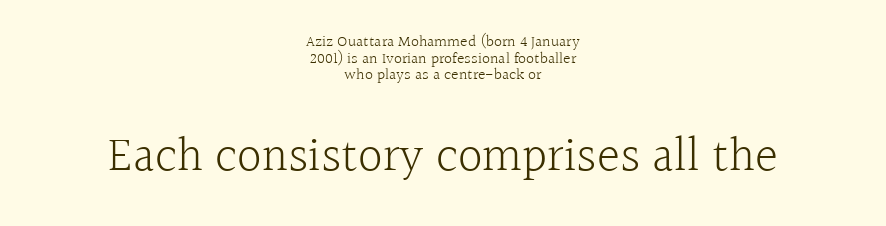
The image shows 49 px light serif type, upright; set centered, tight line spacing (1.04x), normal letter spacing, not underlined; the second (bottom) block is 3.06x larger; a medium x-height.
